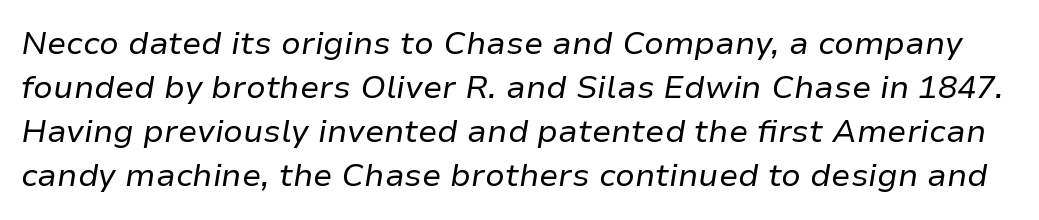
The face used here is proportionally spaced, like ordinary book or web type. A normal amount of white space separates one row of letters from the next. The face looks like a standard text weight, possibly lighter. Designer's note — italics engaged. Honestly, the letter spacing is just normal — you wouldn't notice it. Decoration check: the copy has no underline.
